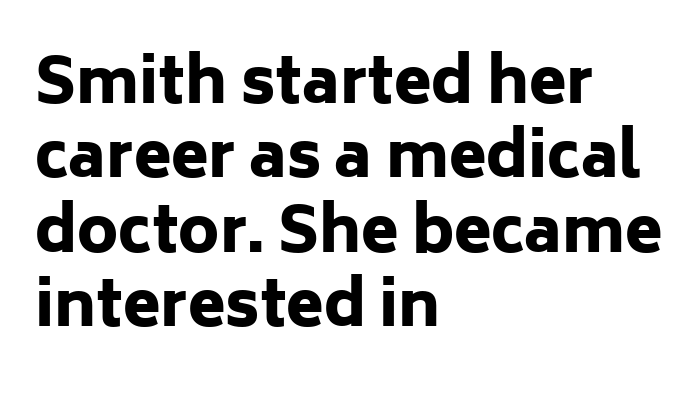
Q: Is the text bold? A: Yes.
Q: Is the text italic (slanted)? A: No, it is upright.
Q: Is the typeface a serif or a sans-serif typeface? A: Sans-serif.
Q: Is the text underlined? A: No.
Q: How is the paragraph aligned? A: Left-aligned.
Q: Is the spacing between letters normal or unusually wide? A: Normal.
Q: Width (condensed, normal, or wide)? A: Normal.
Q: Stroke contrast? A: Low.
Q: x-height? A: Medium.
Q: Monospaced? A: No.
